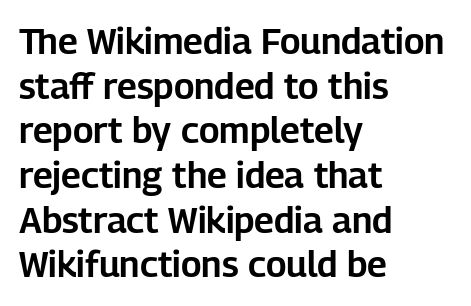
Q: Is the text italic (slanted)? A: No, it is upright.
Q: Is the typeface a serif or a sans-serif typeface? A: Sans-serif.
Q: Is the text underlined? A: No.
Q: How is the paragraph aligned? A: Left-aligned.
Q: Is the spacing between letters normal or unusually wide? A: Normal.
Q: Width (condensed, normal, or wide)? A: Normal.
Q: Stroke contrast? A: Low.
Q: x-height? A: Medium.
Q: Monospaced? A: No.
